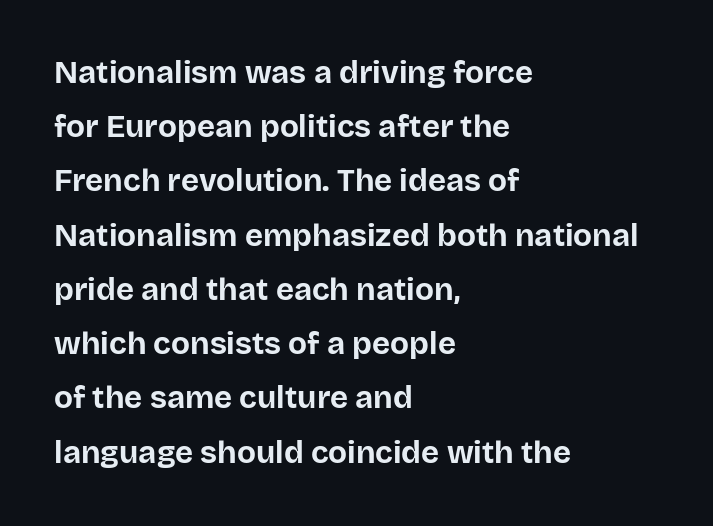
The image shows 31 px bold sans-serif type, upright; set left-aligned, line spacing 1.75x, normal letter spacing, not underlined; low stroke contrast and a large x-height.
